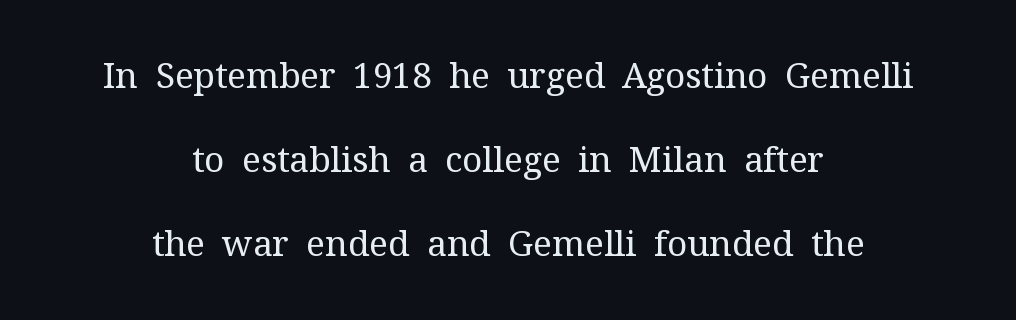
Q: Is the text bold? A: No.
Q: Is the text italic (slanted)? A: No, it is upright.
Q: Is the typeface a serif or a sans-serif typeface? A: Serif.
Q: Is the text underlined? A: No.
Q: How is the paragraph aligned? A: Centered.
Q: Is the spacing between letters normal or unusually wide? A: Normal.
Q: Is the spacing between lines tight, normal or loose? A: Loose.
Q: Width (condensed, normal, or wide)? A: Normal.
Q: Stroke contrast? A: Medium.
Q: x-height? A: Medium.
Q: Monospaced? A: No.
